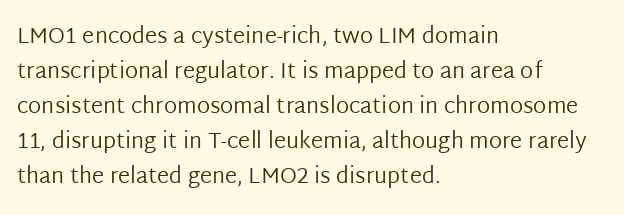
The image shows 22 px text type, upright; set left-aligned, normal line spacing (1.59x), normal letter spacing, not underlined.
